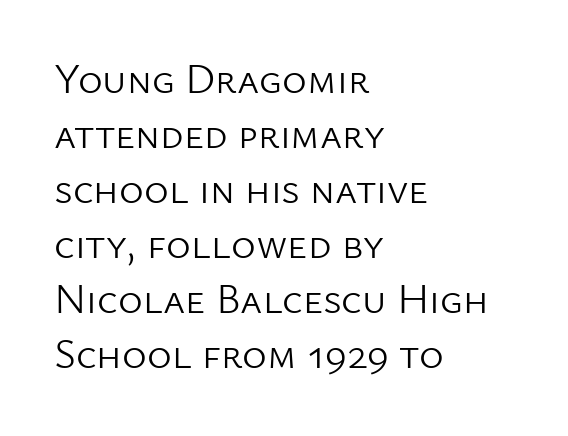
{"serif": "no", "italic": "no", "bold": "no", "weight": "light", "width": "normal", "stroke_contrast": "low", "x_height": "medium", "monospaced": "no", "underline": "no", "align": "left", "line_spacing": "normal", "line_spacing_ratio": 1.31, "letter_spacing": "normal", "letter_spacing_em": 0.0, "glyph_px": 42}
